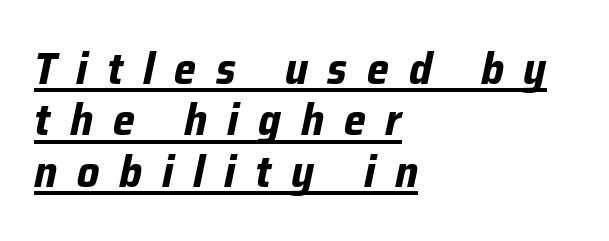
The image shows 44 px bold type, italic (leaning right); set left-aligned, line spacing 1.17x, unusually wide letter spacing (+0.45 em), underlined; low stroke contrast and a medium x-height.
